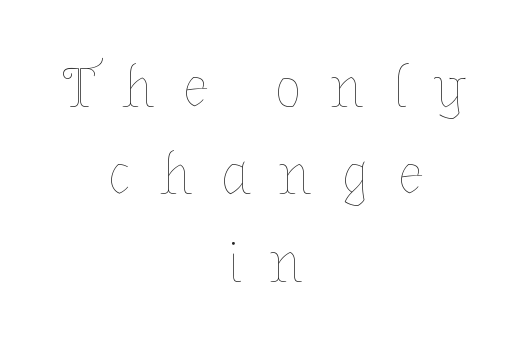
The image shows 59 px thin type, upright; set centered, normal line spacing (1.48x), unusually wide letter spacing (+0.47 em), not underlined; low stroke contrast and a medium x-height.
